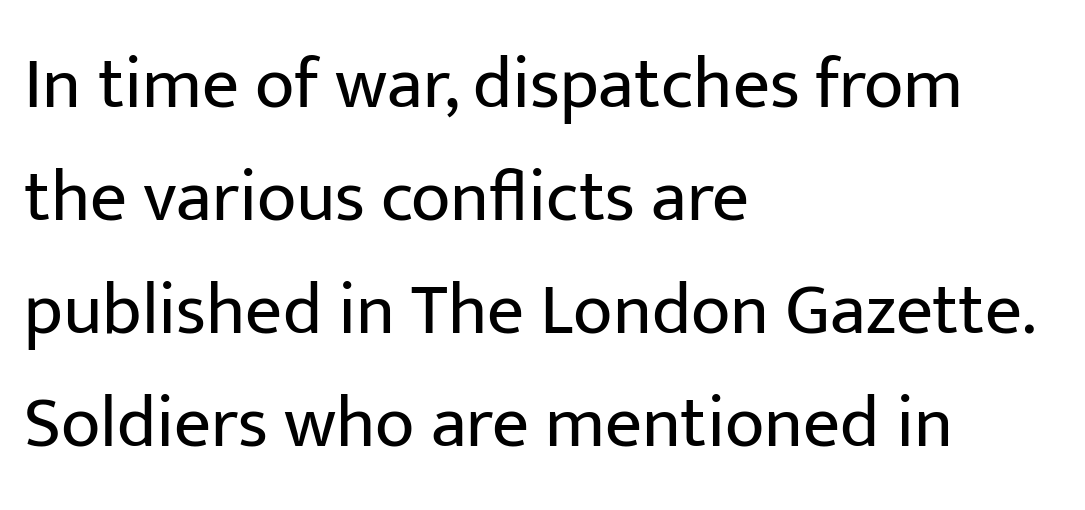
Each letter keeps its own natural width here, so spacing adapts to shape. You can tell it's not italic because the verticals are truly vertical. The setting favours the left margin, as ordinary paragraphs usually do. Quick note: interline space is typical. The characters are drawn with everyday or finer stroke widths. No word sits above an underline.
